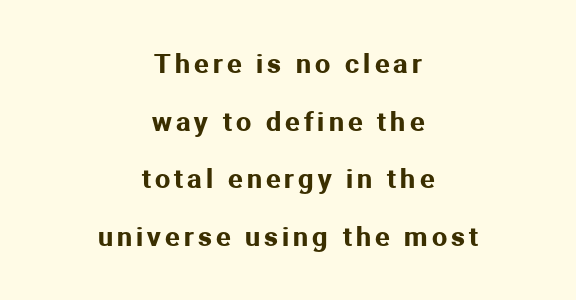
The image shows 27 px text type, upright; set centered, loose line spacing (2.13x), not underlined.
